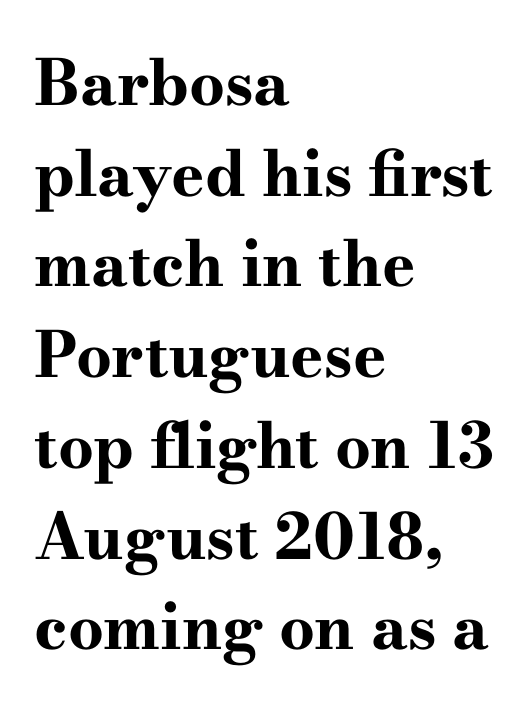
Weight: bold. Is this a fixed-width face? No — the glyphs have proportional, varying widths. Vertical spacing — default. Observe the serifs anchoring each vertical stroke in this sample. Bare-footed words on every line. What stands out about the letter spacing? Nothing — it is the standard amount.
